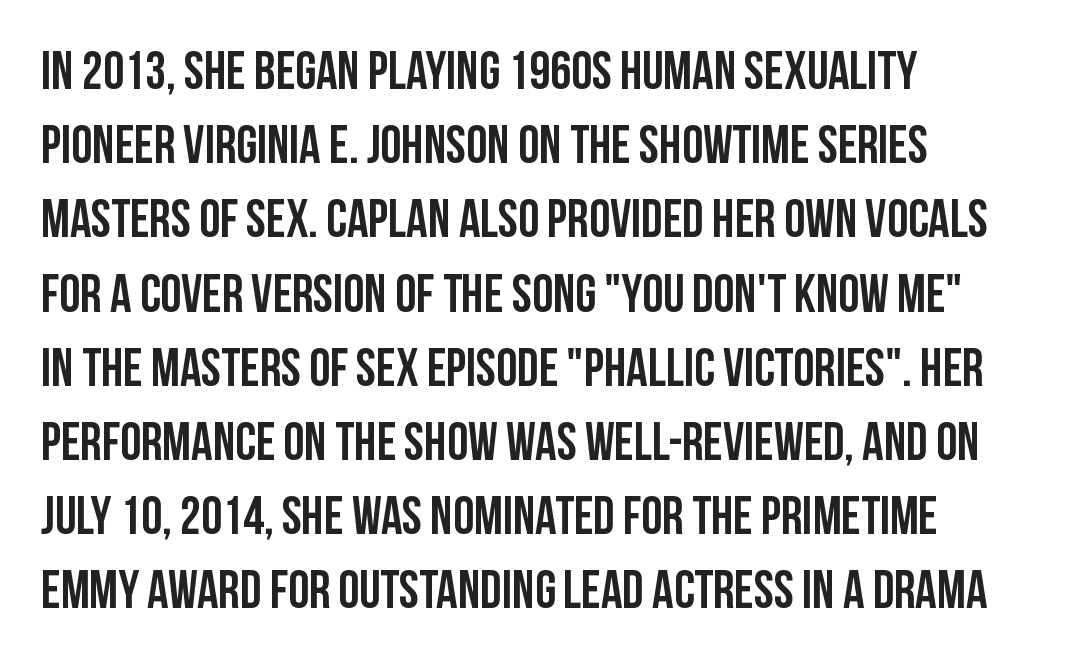
Bare-footed words on every line. Typeset ragged right — the left edge is the straight one. Every stem runs plumb, perpendicular to the baseline. The passage shown has conventional tracking throughout. To sum up the face: it is a sans, with no serifs. Each letter keeps its own natural width here, so spacing adapts to shape.
